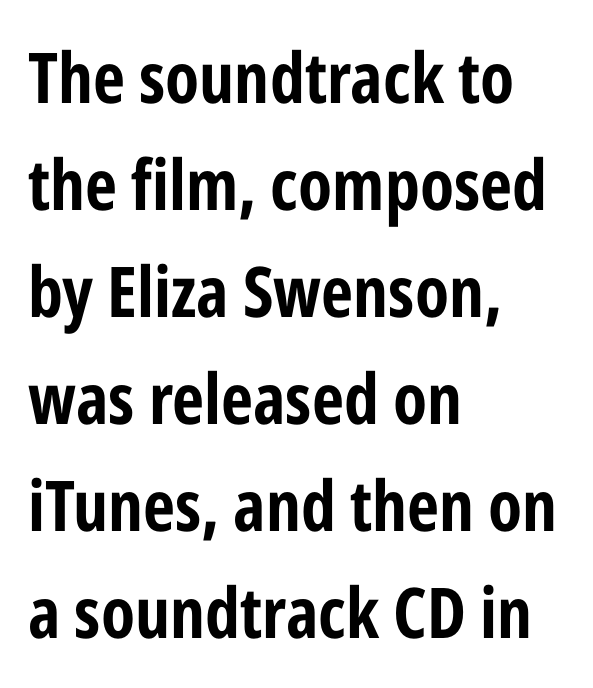
Beneath every word, the page is bare. A typesetter would label this face a sans. The lettering stays uniformly vertical, giving the passage a roman look. Caption: standard tracking, unaltered.
